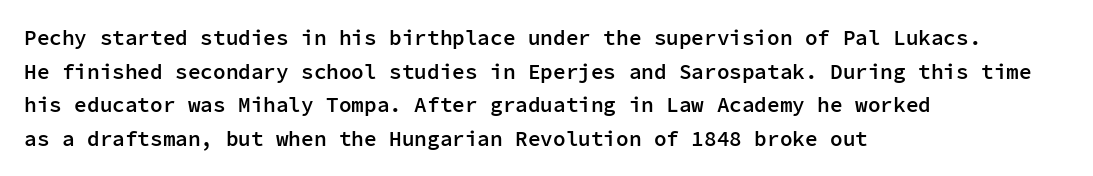
In terms of leading, this rendering sits right in the middle. These words are printed semibold, heavier than regular yet not bold. One-word summary of the alignment: left. Underline: absent.
